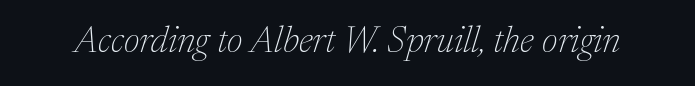
{"serif": "yes", "italic": "yes", "lean": "right", "slant_degrees": 17, "bold": "no", "weight": "thin", "width": "normal", "stroke_contrast": "medium", "x_height": "medium", "monospaced": "no", "underline": "no", "letter_spacing": "normal", "letter_spacing_em": 0.0, "glyph_px": 37}
